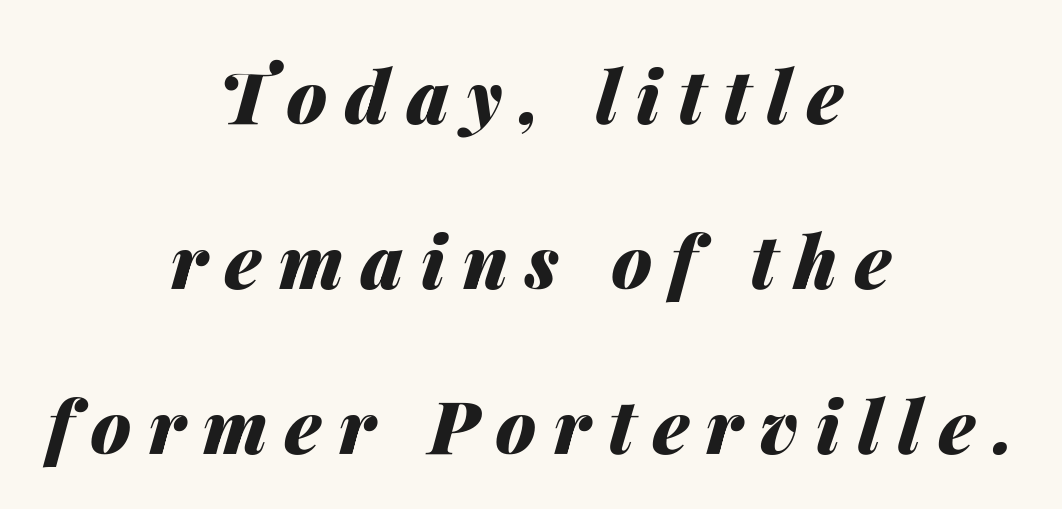
In terms of letterspacing, this is a distinctly airy, spread setting. Posture: slanted. These lines stack symmetrically, like a column narrowing and widening about its center. This sample has the flowing, uneven cadence of proportional lettering.
